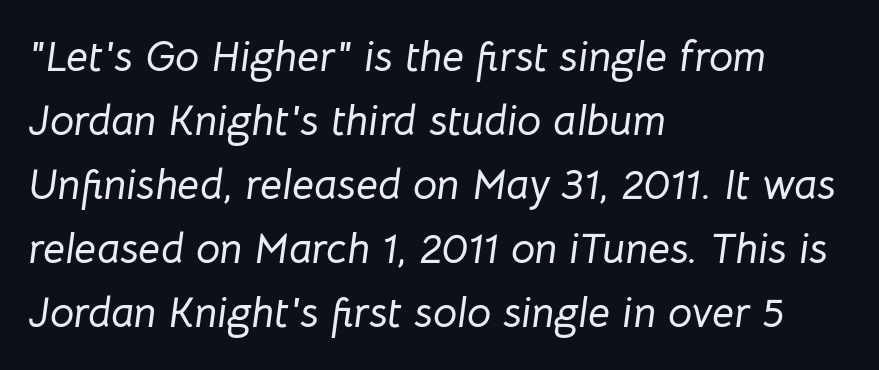
Q: Is the text italic (slanted)? A: Yes, it leans right by about 8 degrees.
Q: Is the text underlined? A: No.
Q: How is the paragraph aligned? A: Left-aligned.
Q: Is the spacing between letters normal or unusually wide? A: Normal.
Q: Is the spacing between lines tight, normal or loose? A: Normal.
Q: Width (condensed, normal, or wide)? A: Normal.
Q: Stroke contrast? A: Low.
Q: x-height? A: Medium.
Q: Monospaced? A: No.
